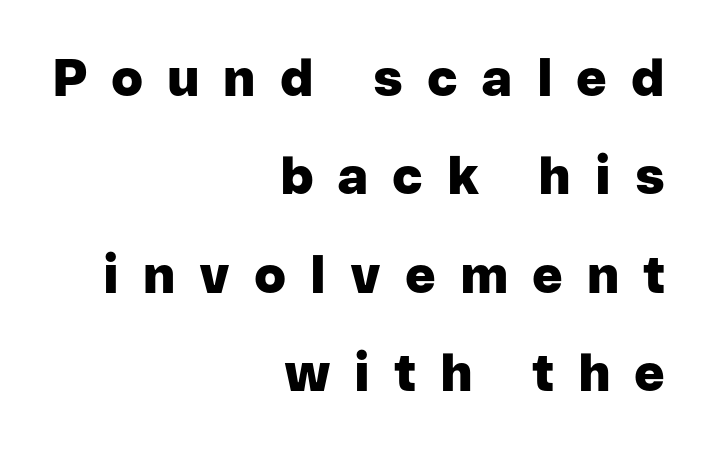
Each line ends at the same right margin while the left side varies. Between one letter and the next there's a generous, obvious gap. The rendering uses a bold face; every stroke is thick and dark. Do the characters align in a grid? No, the font is proportional.
